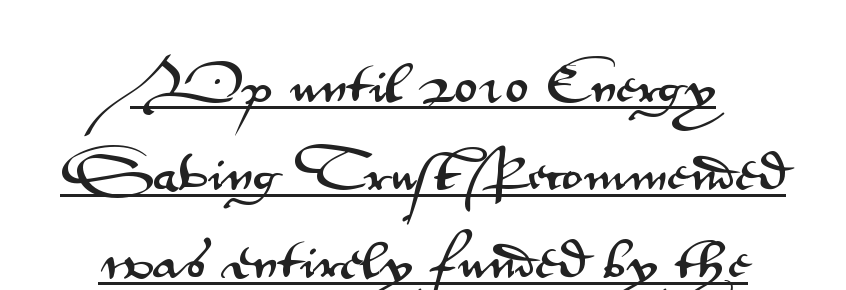
The image shows 44 px wide sans-serif type; set loose line spacing (2.0x), normal letter spacing, underlined; medium stroke contrast and a small x-height.
